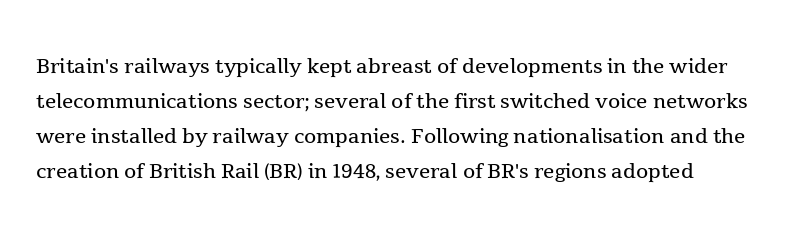
Decoration check: the copy has no underline. Each letter keeps its own natural width here, so spacing adapts to shape. Letterform terminals end in serifs throughout the passage. Does the leading feel generous? No, just average.
